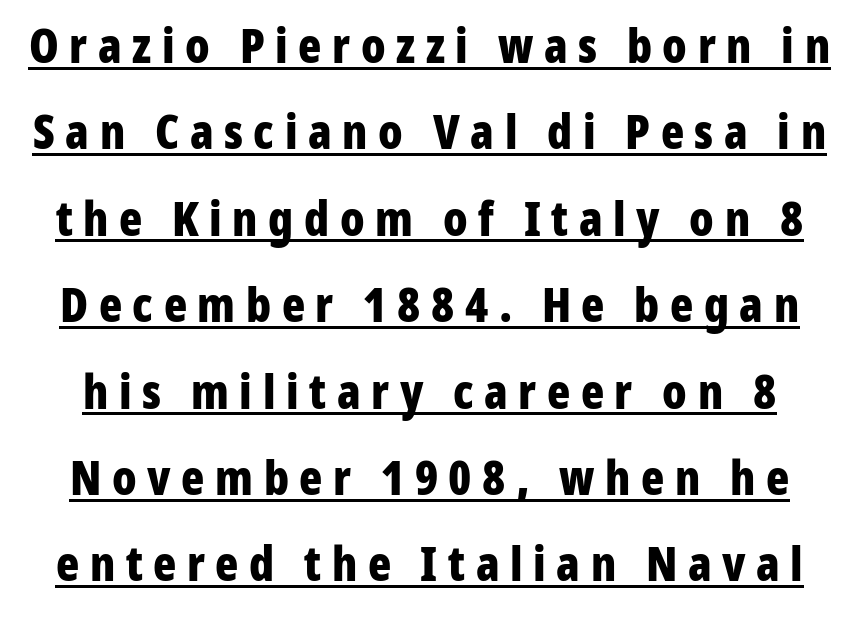
{"serif": "no", "italic": "no", "bold": "yes", "weight": "bold", "width": "condensed", "stroke_contrast": "low", "x_height": "medium", "monospaced": "no", "underline": "yes", "line_spacing_ratio": 1.8, "letter_spacing": "wide", "letter_spacing_em": 0.22, "glyph_px": 48}
